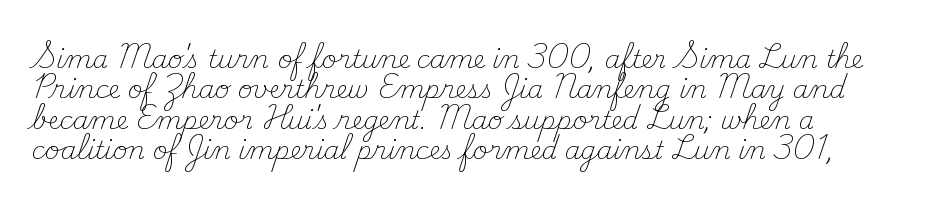
{"bold": "no", "underline": "no", "line_spacing_ratio": 1.22, "letter_spacing": "normal", "letter_spacing_em": 0.0, "glyph_px": 25}
